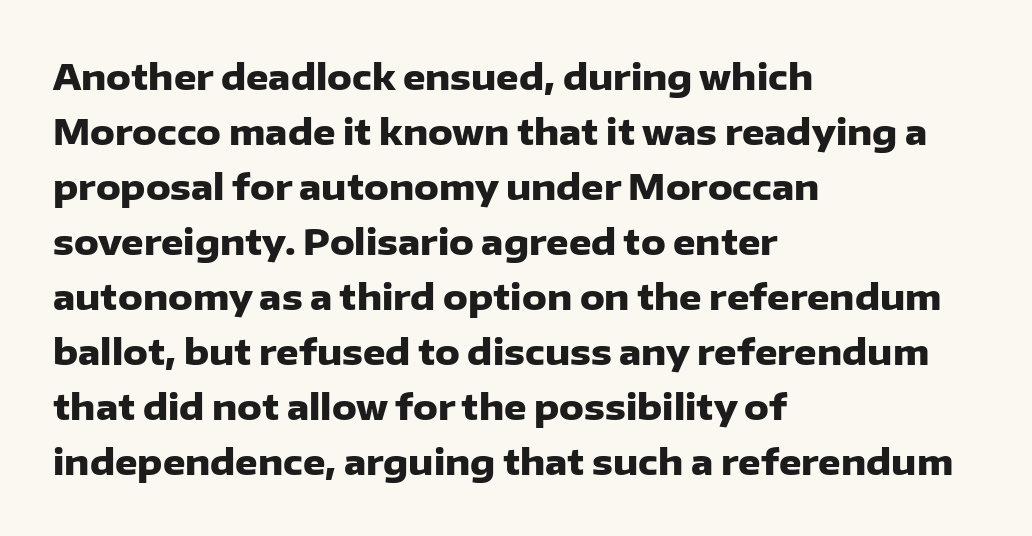
Q: Is the text bold? A: Yes.
Q: Is the text italic (slanted)? A: No, it is upright.
Q: Is the typeface a serif or a sans-serif typeface? A: Sans-serif.
Q: Is the text underlined? A: No.
Q: How is the paragraph aligned? A: Left-aligned.
Q: Is the spacing between letters normal or unusually wide? A: Normal.
Q: Is the spacing between lines tight, normal or loose? A: Normal.
Q: Width (condensed, normal, or wide)? A: Normal.
Q: Stroke contrast? A: Low.
Q: x-height? A: Medium.
Q: Monospaced? A: No.
